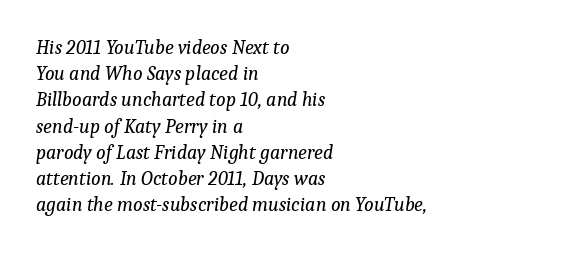
This sample is left-justified, so line endings fall wherever the words run out. The letterforms sit at book weight or below. Emphasis-style slanted type is in use. Glance below the letters and you will spot only blank space. Notice how descenders clear the ascenders below comfortably — that's standard leading. Look at the tracking — it's just the regular setting, nothing added.
